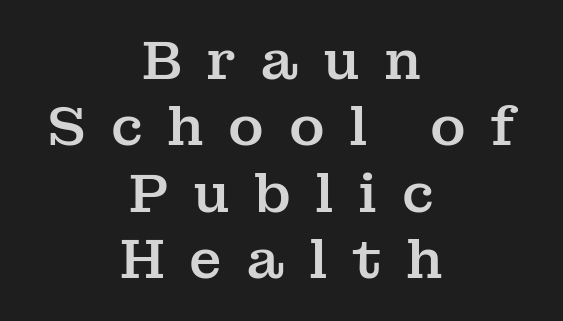
{"serif": "yes", "italic": "no", "width": "normal", "stroke_contrast": "medium", "x_height": "medium", "monospaced": "no", "underline": "no", "align": "center", "line_spacing_ratio": 1.23, "letter_spacing": "wide", "letter_spacing_em": 0.45, "glyph_px": 54}
